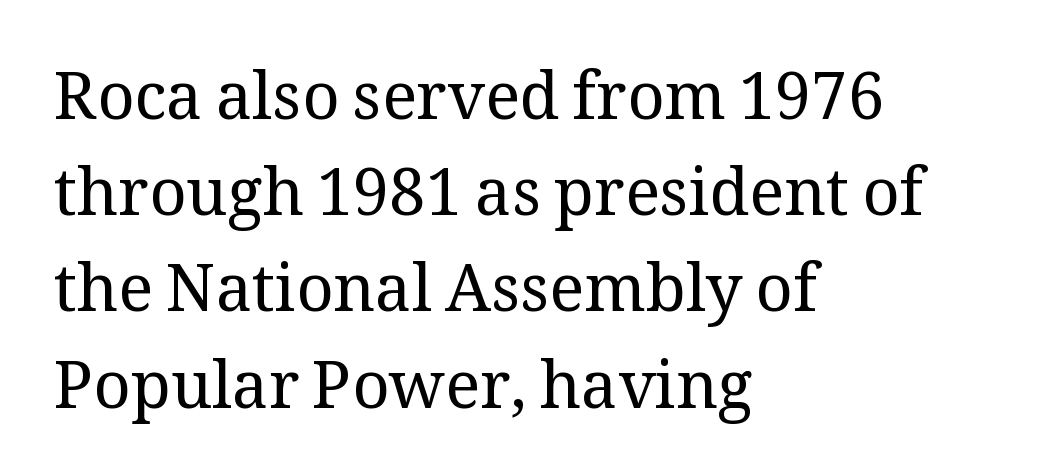
Unlike a clean sans, this face finishes its strokes with serifs. The passage is arranged the way most books set body copy — flush left. This rendering leaves character spacing at its baseline value. Rule under the text: the space is simply empty. You can tell it's not italic because the verticals are truly vertical. Think of a printed novel: that variable character pitch is what you see here.
